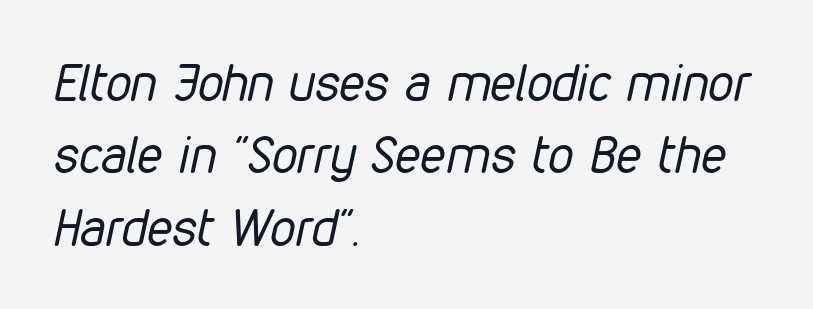
Q: Is the text bold? A: No.
Q: Is the text italic (slanted)? A: Yes, it leans right by about 12 degrees.
Q: Is the text underlined? A: No.
Q: How is the paragraph aligned? A: Left-aligned.
Q: Is the spacing between letters normal or unusually wide? A: Normal.
Q: Is the spacing between lines tight, normal or loose? A: Normal.
Q: Width (condensed, normal, or wide)? A: Condensed.
Q: Stroke contrast? A: Low.
Q: x-height? A: Medium.
Q: Monospaced? A: No.
